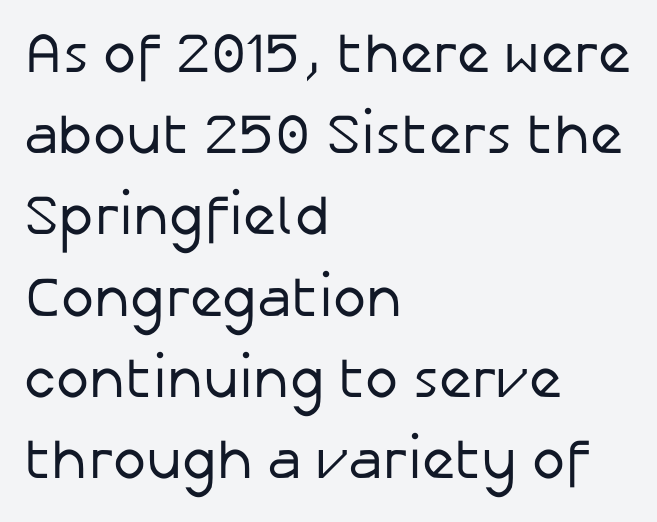
{"serif": "no", "italic": "no", "bold": "no", "weight": "regular", "width": "normal", "stroke_contrast": "low", "x_height": "medium", "monospaced": "no", "underline": "no", "align": "left", "line_spacing": "normal", "line_spacing_ratio": 1.45, "letter_spacing": "normal", "letter_spacing_em": 0.0, "glyph_px": 56}
